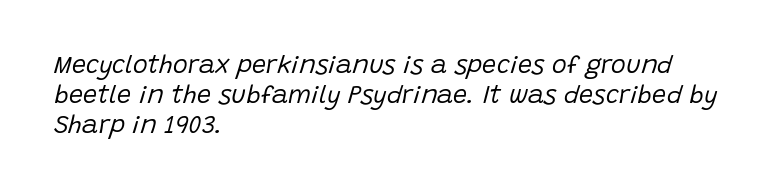
{"italic": "yes", "lean": "right", "slant_degrees": 15, "bold": "no", "underline": "no", "align": "left", "line_spacing_ratio": 1.2, "letter_spacing": "normal", "letter_spacing_em": 0.0, "glyph_px": 25}
